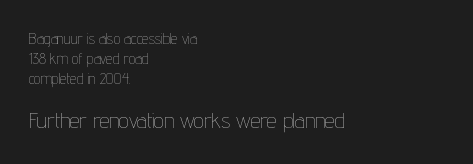
{"italic": "no", "bold": "no", "underline": "no", "align": "left", "line_spacing": "normal", "line_spacing_ratio": 1.33, "letter_spacing": "normal", "letter_spacing_em": 0.0, "larger_block": "second", "size_ratio": 1.47, "glyph_px": 22}
